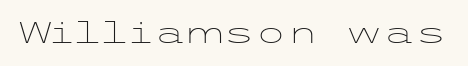
The glyphs in this specimen are sans serif. The passage shown has conventional tracking throughout. This reads as an unemphasized weight, regular at the heaviest. If you drew a line through each stem, it would be perfectly vertical. Quick note: underline off.
